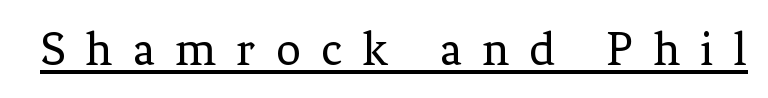
{"serif": "yes", "italic": "no", "bold": "no", "weight": "regular", "width": "normal", "stroke_contrast": "low", "x_height": "medium", "monospaced": "no", "underline": "yes", "letter_spacing": "wide", "letter_spacing_em": 0.42, "glyph_px": 49}
